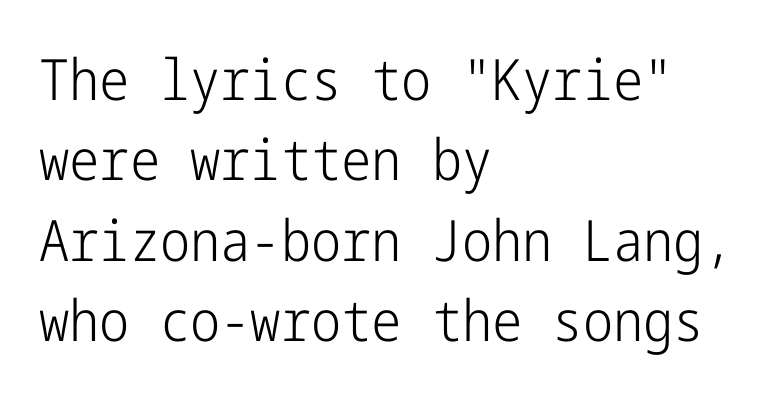
Font category for this specimen: sans-serif. The rag falls on the right side of this text block. Heaviness? Minimal to ordinary, like unemphasized prose. The space between consecutive lines is moderate. Between one letter and the next there's only the usual sliver of space. Underlining? Definitely not there.
